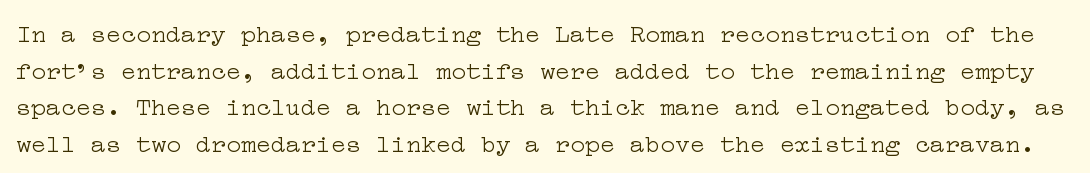
The image shows 25 px text type, upright; set normal line spacing (1.47x), normal letter spacing, not underlined.
